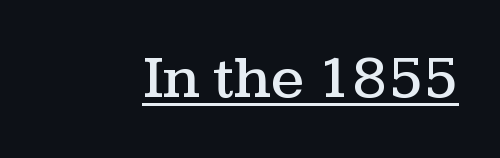
Q: Is the text italic (slanted)? A: No, it is upright.
Q: Is the typeface a serif or a sans-serif typeface? A: Serif.
Q: Is the text underlined? A: Yes.
Q: Is the spacing between letters normal or unusually wide? A: Normal.
Q: Width (condensed, normal, or wide)? A: Wide.
Q: Stroke contrast? A: Medium.
Q: x-height? A: Medium.
Q: Monospaced? A: No.
